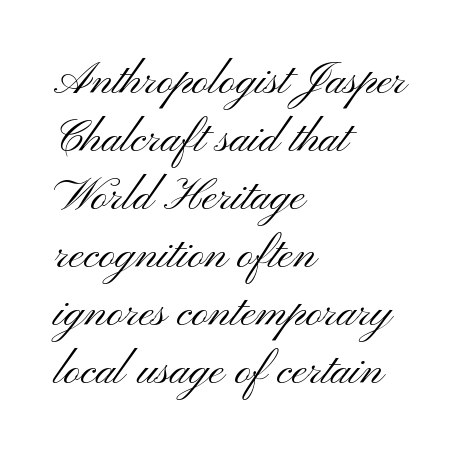
Q: Is the text bold? A: No.
Q: Is the text italic (slanted)? A: Yes.
Q: Is the typeface a serif or a sans-serif typeface? A: Sans-serif.
Q: Is the text underlined? A: No.
Q: How is the paragraph aligned? A: Left-aligned.
Q: Is the spacing between letters normal or unusually wide? A: Normal.
Q: Is the spacing between lines tight, normal or loose? A: Normal.
Q: Width (condensed, normal, or wide)? A: Wide.
Q: Stroke contrast? A: Medium.
Q: x-height? A: Small.
Q: Monospaced? A: No.
